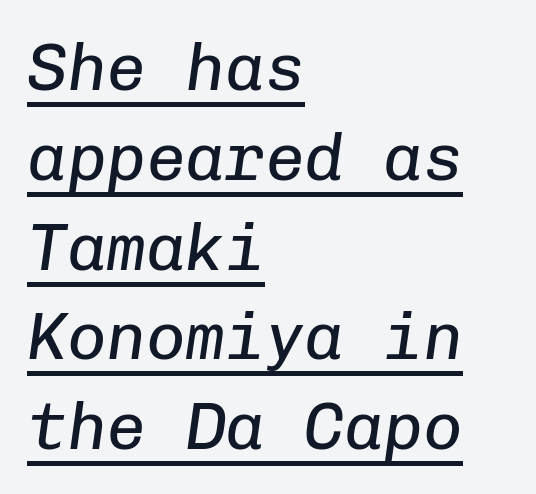
{"italic": "yes", "lean": "right", "slant_degrees": 8, "bold": "no", "weight": "regular", "width": "normal", "stroke_contrast": "low", "x_height": "medium", "monospaced": "yes", "underline": "yes", "align": "left", "line_spacing": "normal", "line_spacing_ratio": 1.36, "letter_spacing": "normal", "letter_spacing_em": 0.0, "glyph_px": 66}
